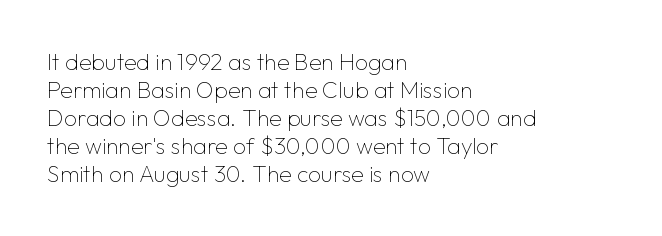
{"italic": "no", "bold": "no", "underline": "no", "align": "left", "line_spacing_ratio": 1.22, "letter_spacing": "normal", "letter_spacing_em": 0.0, "glyph_px": 23}
